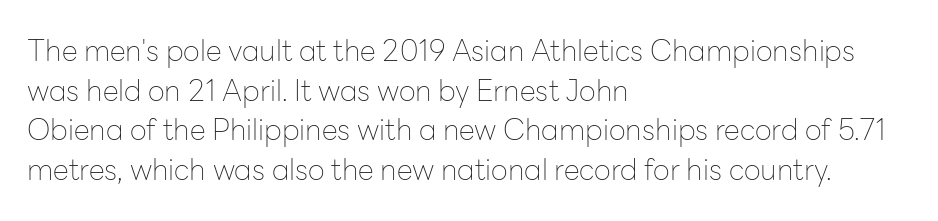
{"serif": "no", "italic": "no", "bold": "no", "weight": "thin", "width": "normal", "stroke_contrast": "low", "x_height": "medium", "monospaced": "no", "underline": "no", "align": "left", "line_spacing": "normal", "line_spacing_ratio": 1.37, "letter_spacing": "normal", "letter_spacing_em": 0.0, "glyph_px": 29}
